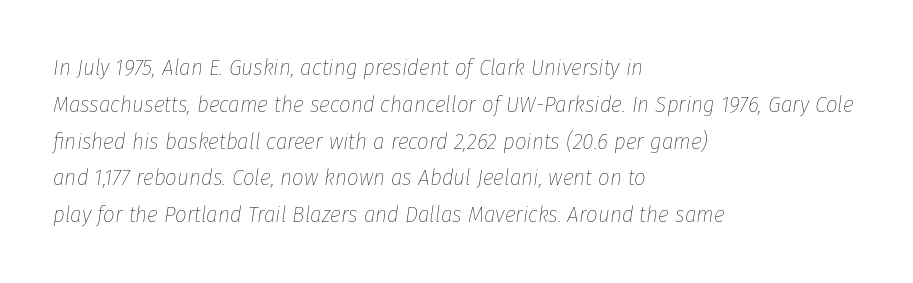
{"italic": "yes", "lean": "right", "slant_degrees": 8, "bold": "no", "underline": "no", "align": "left", "line_spacing": "normal", "line_spacing_ratio": 1.6, "letter_spacing": "normal", "letter_spacing_em": 0.0, "glyph_px": 23}
